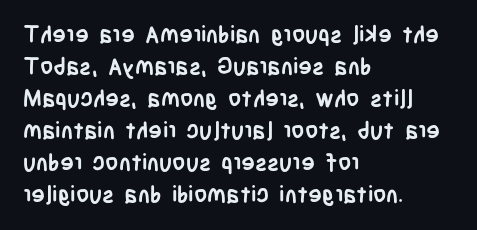
{"italic": "no", "bold": "yes", "underline": "no", "align": "left", "line_spacing": "normal", "line_spacing_ratio": 1.39, "letter_spacing": "normal", "letter_spacing_em": 0.0, "glyph_px": 23}
